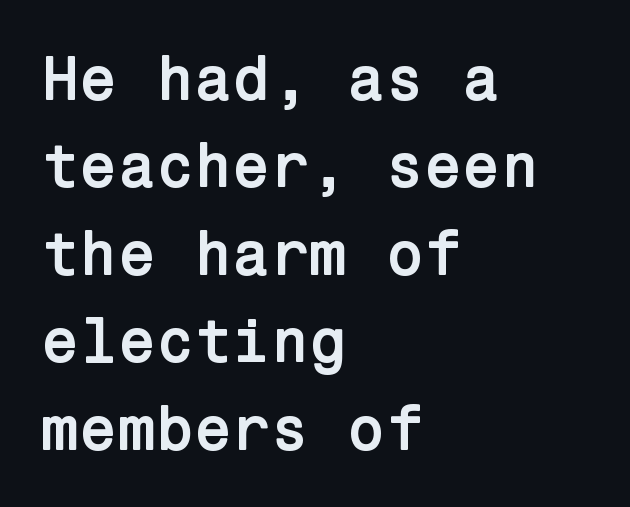
The image shows 62 px semibold sans-serif type, upright; set left-aligned, normal line spacing (1.41x), normal letter spacing, not underlined; low stroke contrast and a medium x-height.
